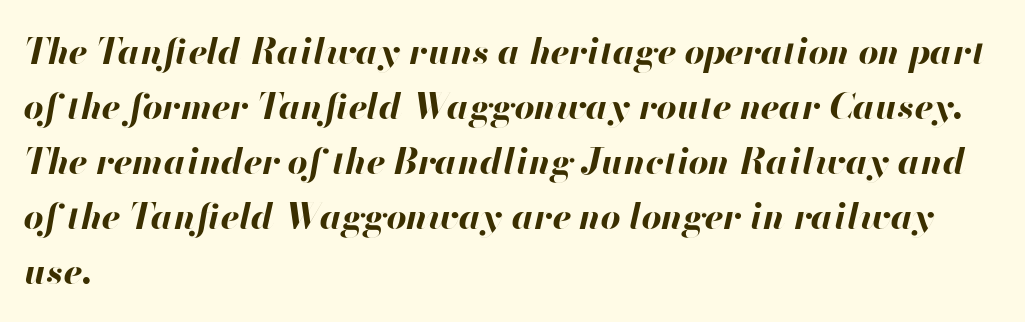
A student would call this left alignment; a typographer would say flush left, rag right. Every character sits at an angle, as italics do. Note the varied advance widths — an 'i' is clearly narrower than an 'm'. The passage shown is not underscored anywhere. You could call the tracking neutral — neither tight nor loose.
